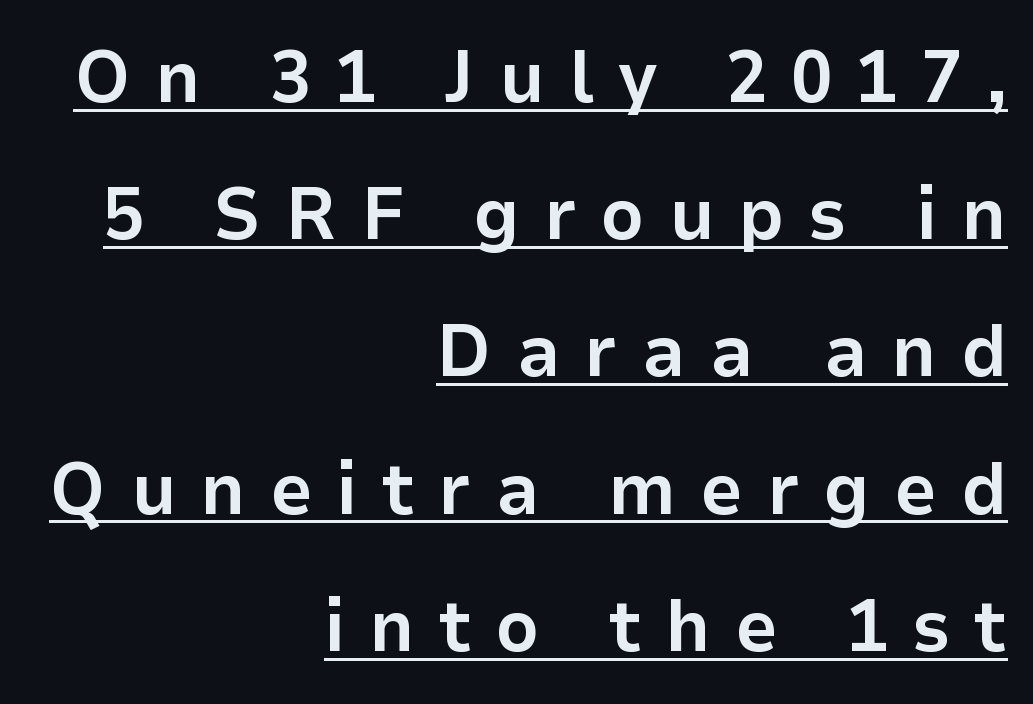
The image shows 75 px bold sans-serif type, upright; set right-aligned, line spacing 1.83x, unusually wide letter spacing (+0.32 em), underlined; low stroke contrast and a medium x-height.
